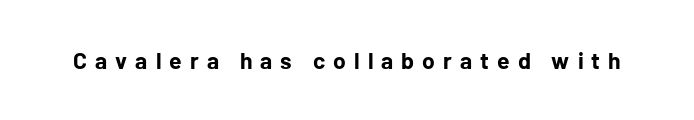
The image shows 23 px bold type, upright; set unusually wide letter spacing (+0.35 em), not underlined.
